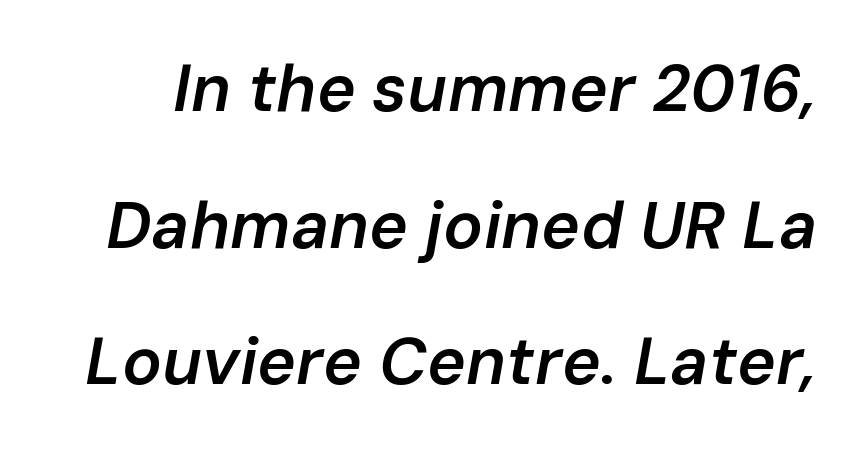
The tracking reads as untouched default to a designer's eye. In terms of posture, this sample is oblique. Character widths vary here, with narrow letters taking less room than wide ones. Just letters on the line, the space beneath them empty. Successive baselines arrive slowly, with a big drop between each.
